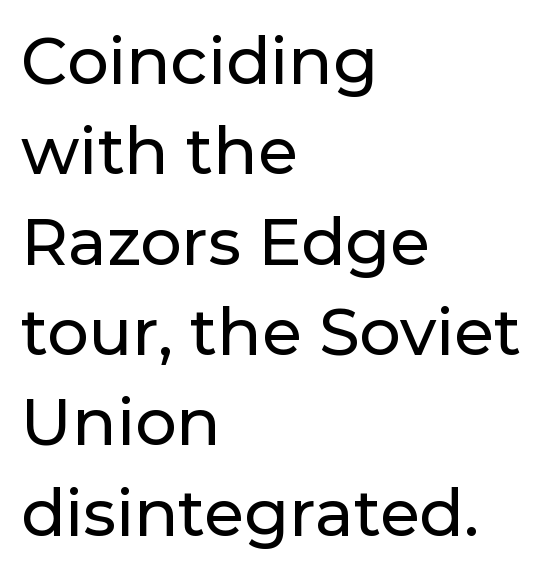
The lines sit at an ordinary, default distance from one another. Honestly, the letter spacing is just normal — you wouldn't notice it. Examine the stroke ends and you'll find no serifs. The text block is weighted toward the left margin, trailing off unevenly rightward. Any mark beneath the type? The region is blank.
